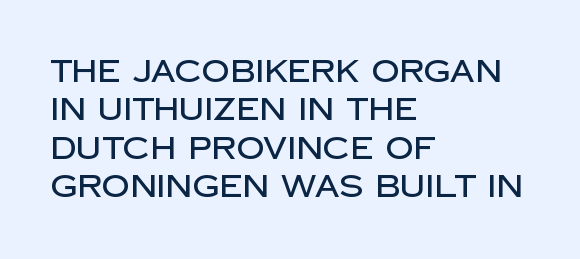
{"serif": "no", "italic": "no", "width": "normal", "stroke_contrast": "low", "x_height": "large", "monospaced": "no", "underline": "no", "align": "left", "line_spacing_ratio": 1.24, "letter_spacing": "normal", "letter_spacing_em": 0.0, "glyph_px": 31}
